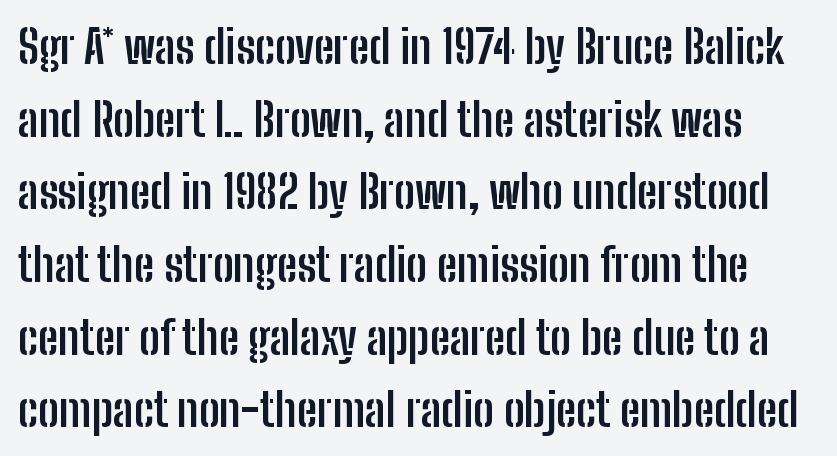
The image shows 46 px semibold, condensed sans-serif type, upright; set normal line spacing (1.58x), normal letter spacing, not underlined; low stroke contrast and a medium x-height.
